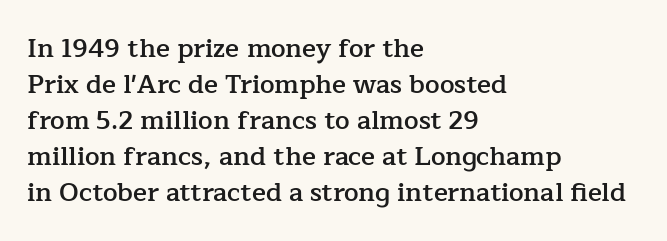
{"italic": "no", "bold": "semi", "underline": "no", "align": "left", "line_spacing": "normal", "line_spacing_ratio": 1.38, "letter_spacing": "normal", "letter_spacing_em": 0.0, "glyph_px": 26}
